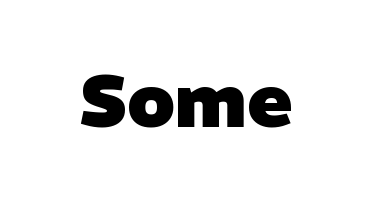
The image shows 75 px heavy sans-serif type; set normal letter spacing, not underlined; low stroke contrast and a medium x-height.
